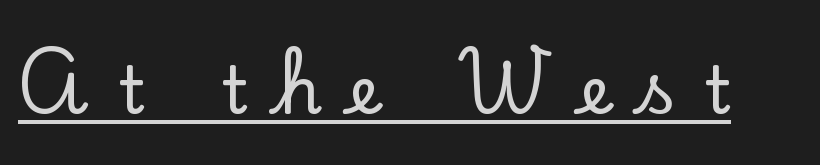
The rendering shows small feet on the letterforms — a serif design. Ordinary non-slanted type is in use. You could not count columns in this text — the font is proportionally spaced. These lines have a slow, spaced-out rhythm from letter to letter. The words here are underlined.
